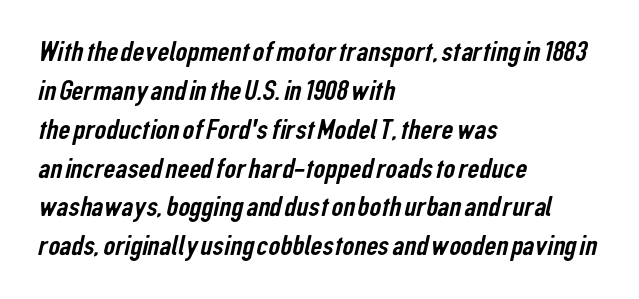
Q: Is the typeface a serif or a sans-serif typeface? A: Sans-serif.
Q: Is the text underlined? A: No.
Q: How is the paragraph aligned? A: Left-aligned.
Q: Is the spacing between letters normal or unusually wide? A: Normal.
Q: Is the spacing between lines tight, normal or loose? A: Normal.
Q: Width (condensed, normal, or wide)? A: Condensed.
Q: Stroke contrast? A: Low.
Q: x-height? A: Medium.
Q: Monospaced? A: No.
